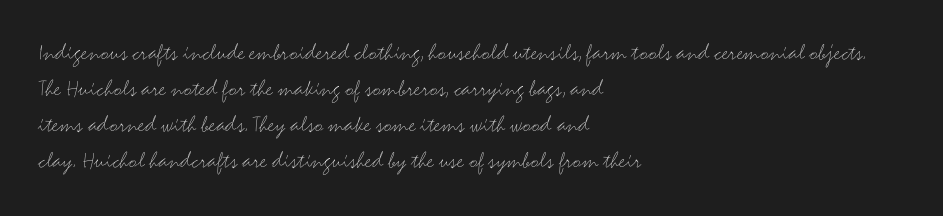
The image shows 24 px text type; set left-aligned, normal line spacing (1.5x), normal letter spacing, not underlined.
